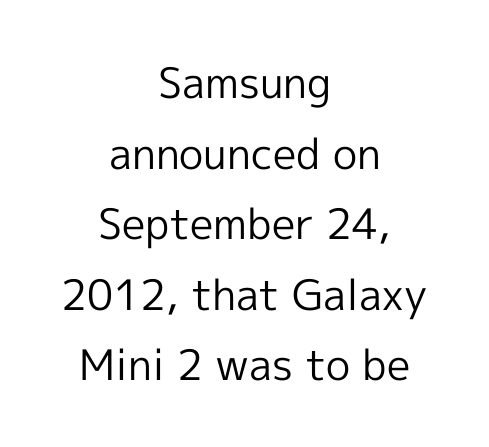
{"serif": "no", "italic": "no", "bold": "no", "weight": "regular", "width": "normal", "x_height": "medium", "monospaced": "no", "underline": "no", "align": "center", "line_spacing": "normal", "line_spacing_ratio": 1.68, "letter_spacing": "normal", "letter_spacing_em": 0.0, "glyph_px": 42}
